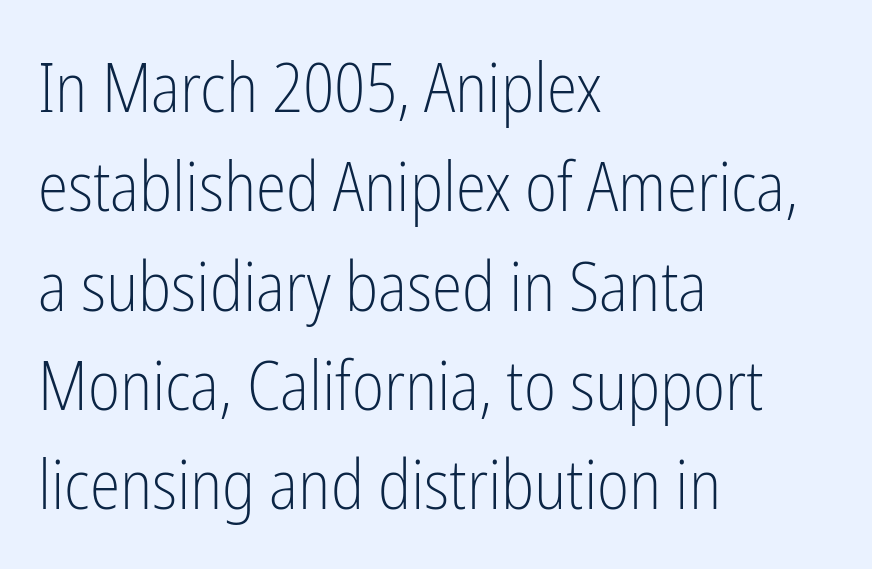
The image shows 69 px light, condensed sans-serif type, upright; set left-aligned, normal line spacing (1.44x), normal letter spacing, not underlined; low stroke contrast and a medium x-height.
